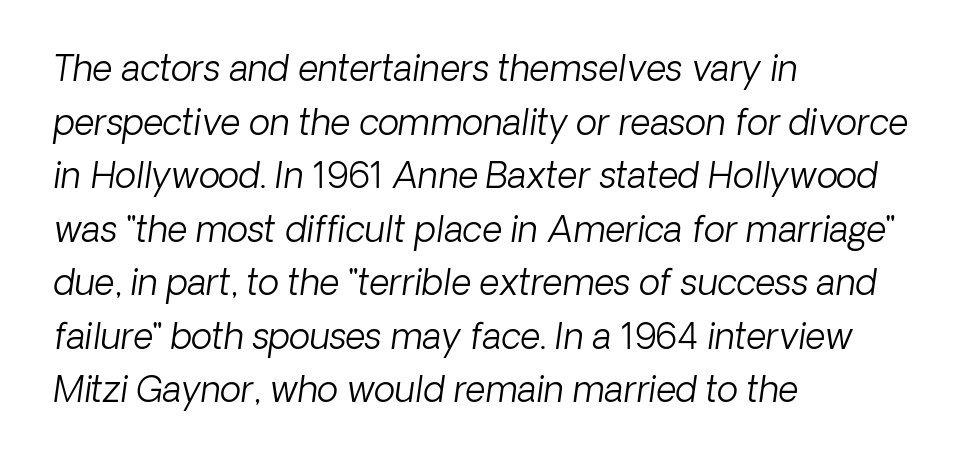
No letter is thick-stroked: the sample isn't bold. The face used here is rendered with its standard letterfit. This sample has the flowing, uneven cadence of proportional lettering. Reading down the block, your eye returns to a fixed left position each line.
